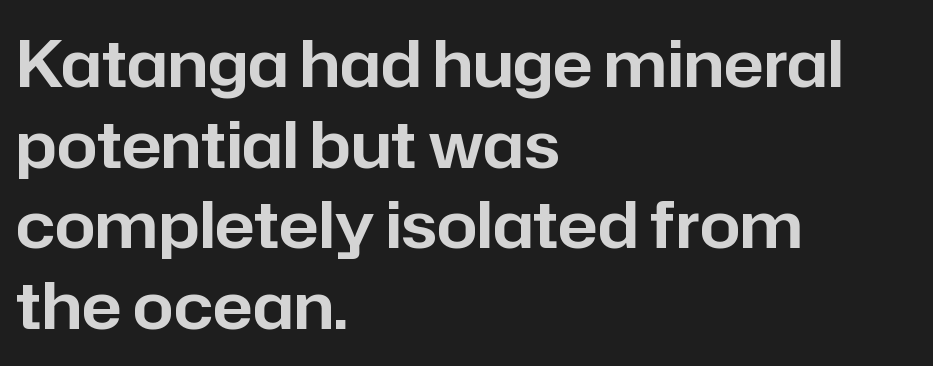
Q: Is the text italic (slanted)? A: No, it is upright.
Q: Is the typeface a serif or a sans-serif typeface? A: Sans-serif.
Q: Is the text underlined? A: No.
Q: How is the paragraph aligned? A: Left-aligned.
Q: Is the spacing between letters normal or unusually wide? A: Normal.
Q: Width (condensed, normal, or wide)? A: Normal.
Q: Stroke contrast? A: Low.
Q: x-height? A: Medium.
Q: Monospaced? A: No.
